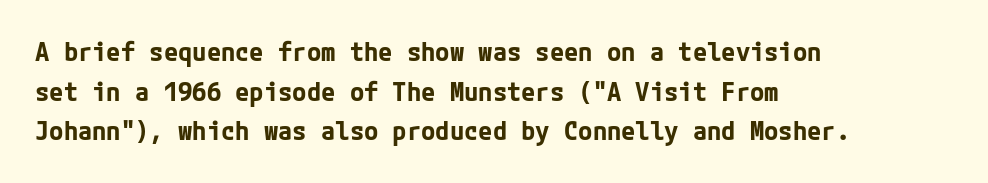
Q: Is the text bold? A: Yes.
Q: Is the text italic (slanted)? A: No, it is upright.
Q: Is the text underlined? A: No.
Q: How is the paragraph aligned? A: Left-aligned.
Q: Is the spacing between letters normal or unusually wide? A: Normal.
Q: Is the spacing between lines tight, normal or loose? A: Normal.
